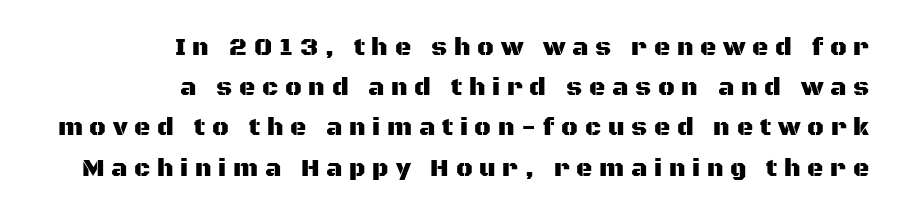
The baseline area is clear. Vertically, the passage feels balanced, rows spaced as you'd expect. A roman cut, with each character standing at attention. This rendering uses right alignment, leaving the left contour irregular. The tracking jumps out immediately: characters are airy and widely separated.
